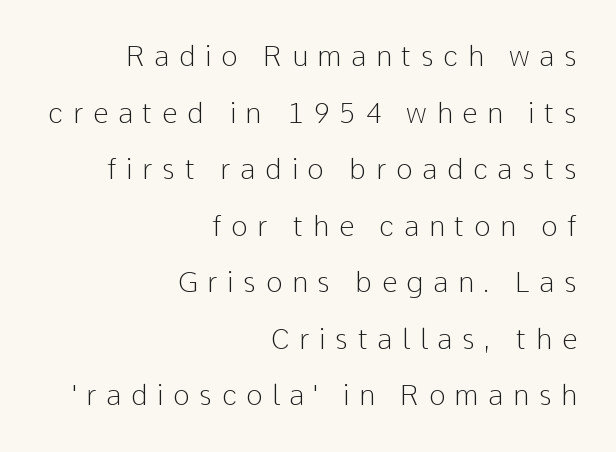
{"serif": "no", "italic": "no", "bold": "no", "weight": "light", "width": "normal", "stroke_contrast": "low", "x_height": "medium", "monospaced": "no", "underline": "no", "align": "right", "line_spacing": "loose", "line_spacing_ratio": 2.02, "letter_spacing": "wide", "letter_spacing_em": 0.34, "glyph_px": 28}
